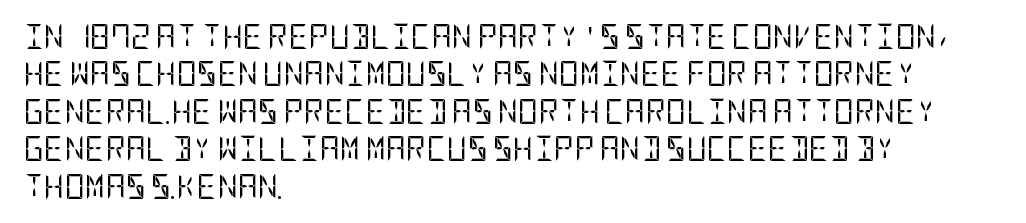
Q: Is the text bold? A: No.
Q: Is the text italic (slanted)? A: No, it is upright.
Q: Is the text underlined? A: No.
Q: How is the paragraph aligned? A: Left-aligned.
Q: Is the spacing between letters normal or unusually wide? A: Normal.
Q: Is the spacing between lines tight, normal or loose? A: Normal.
